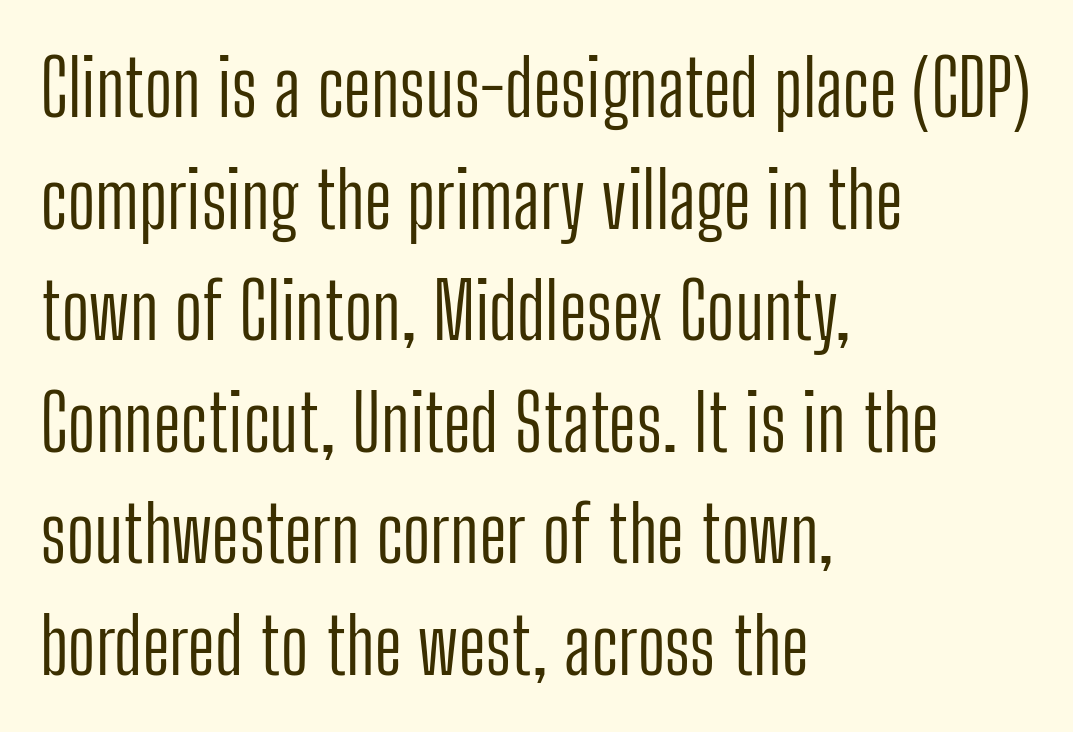
The image shows 78 px light, condensed sans-serif type, upright; set left-aligned, normal line spacing (1.43x), normal letter spacing, not underlined; low stroke contrast and a medium x-height.
